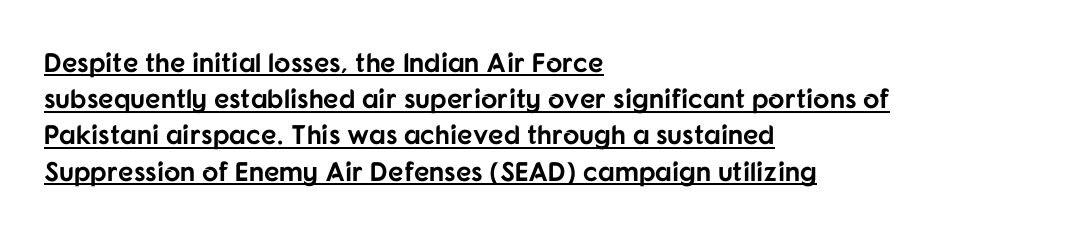
A baseline rule has been typeset under these characters. The lines in this sample share a left origin and differ only in where they stop. The specimen reads as upright at a glance. The letterforms sit shoulder to shoulder at normal distance. Weight: bold.
